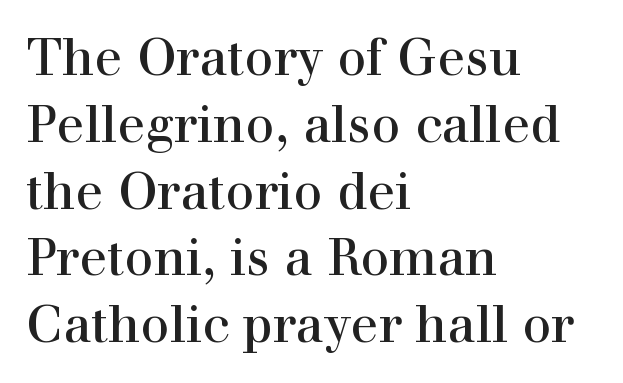
Any mark beneath the type? The region is blank. A light-to-regular cut is what we see here. This rendering employs a face with finishing strokes, i.e., a serif. The text block is weighted toward the left margin, trailing off unevenly rightward. Students, observe: this is what conventionally led text looks like. The face used here is rendered with its standard letterfit.
